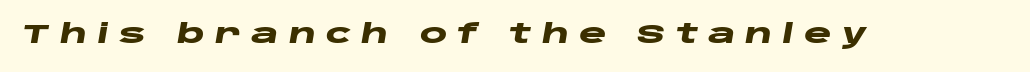
What weight is shown? A full bold with thick strokes. Beneath every word, the page is bare. The font's italic variant was chosen for this text. Here the glyphs are tracked loosely, breaking word shapes into spaced letters.
